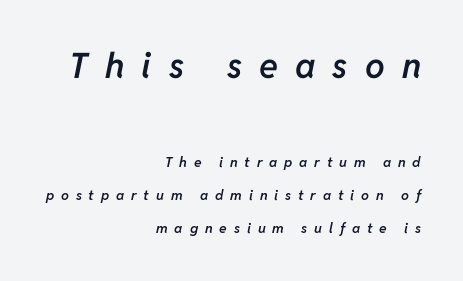
The image shows 35 px semibold type, italic (leaning right); set right-aligned, loose line spacing (2.35x), unusually wide letter spacing (+0.49 em), not underlined; the first (top) block is 2.5x larger; low stroke contrast and a medium x-height.
